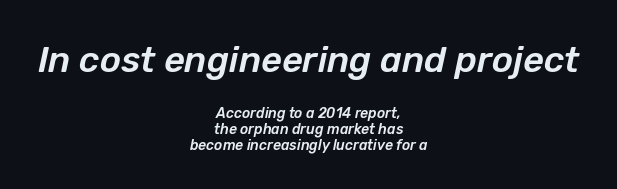
Q: Is the text italic (slanted)? A: Yes, it leans right by about 12 degrees.
Q: Is the text underlined? A: No.
Q: How is the paragraph aligned? A: Centered.
Q: Is the spacing between letters normal or unusually wide? A: Normal.
Q: Is the spacing between lines tight, normal or loose? A: Tight.
Q: Which block of text is set in a larger size, the first (top) or the second (bottom)? A: The first (top) one.
Q: Width (condensed, normal, or wide)? A: Normal.
Q: Stroke contrast? A: Low.
Q: x-height? A: Medium.
Q: Monospaced? A: No.
